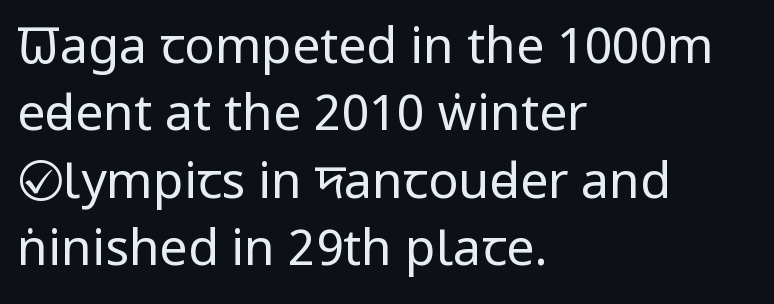
Q: Is the text bold? A: No.
Q: Is the text italic (slanted)? A: No, it is upright.
Q: Is the typeface a serif or a sans-serif typeface? A: Sans-serif.
Q: Is the text underlined? A: No.
Q: How is the paragraph aligned? A: Left-aligned.
Q: Is the spacing between letters normal or unusually wide? A: Normal.
Q: Is the spacing between lines tight, normal or loose? A: Normal.
Q: Width (condensed, normal, or wide)? A: Condensed.
Q: Stroke contrast? A: Low.
Q: x-height? A: Large.
Q: Monospaced? A: No.
